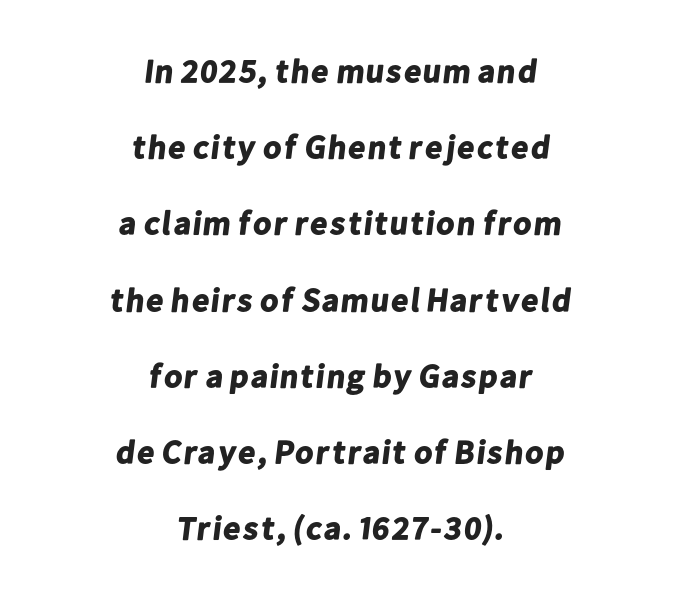
Does the type have serifs? No, each stem ends abruptly. Compared with typical paragraphs, the rows here are farther apart. This rendering features lettering with no underline. Does the weight exceed regular? Yes, all the way to bold.
